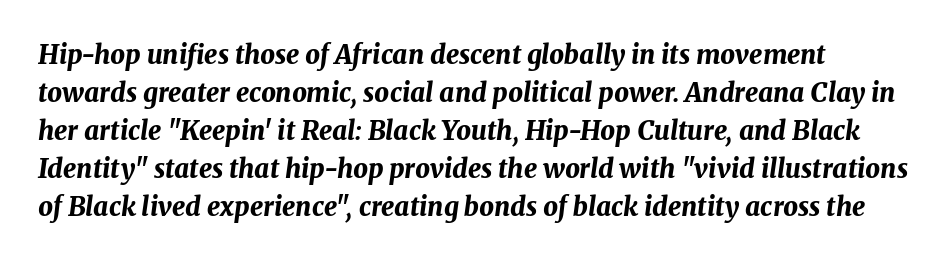
The rendering uses a moderate line-height, typical for paragraphs. Does extra space separate the letters? No, they use regular spacing. Typographic density is high because the face is bold. Emphasis-style slanted type is in use. Letters rest on an invisible, unmarked baseline.
